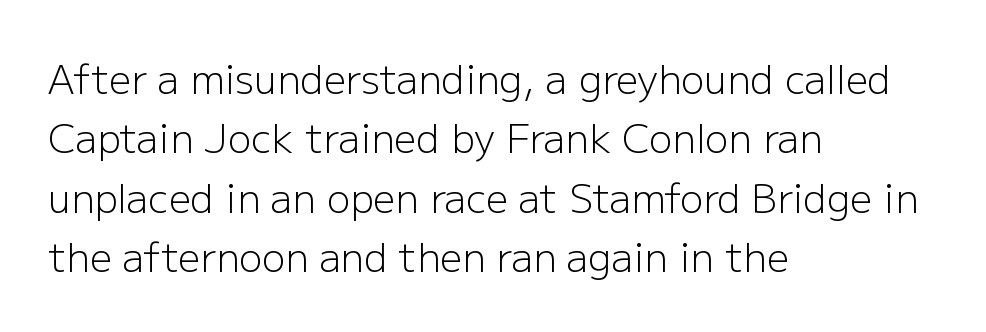
{"serif": "no", "italic": "no", "bold": "no", "weight": "light", "width": "normal", "stroke_contrast": "low", "x_height": "medium", "monospaced": "no", "underline": "no", "align": "left", "line_spacing": "normal", "line_spacing_ratio": 1.52, "letter_spacing": "normal", "letter_spacing_em": 0.0, "glyph_px": 39}
